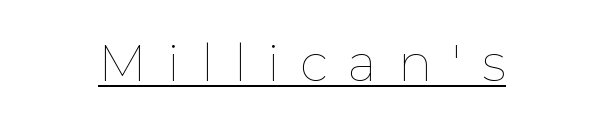
The image shows 51 px thin type, upright; set unusually wide letter spacing (+0.4 em), underlined; low stroke contrast and a medium x-height.
